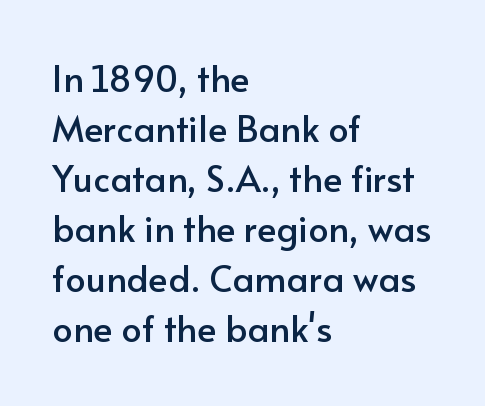
The image shows 36 px sans-serif type, upright; set left-aligned, normal line spacing (1.39x), normal letter spacing, not underlined; low stroke contrast and a small x-height.
